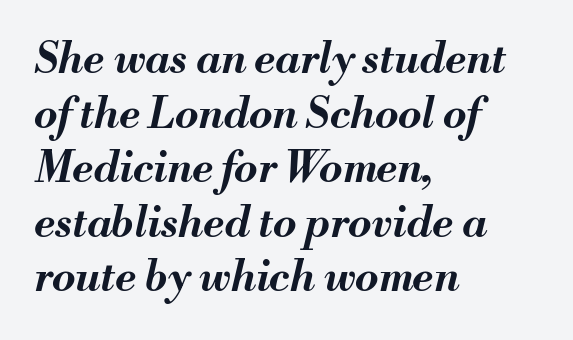
The image shows 42 px bold type, italic (leaning right); set left-aligned, normal line spacing (1.3x), normal letter spacing, not underlined; medium stroke contrast and a small x-height.
